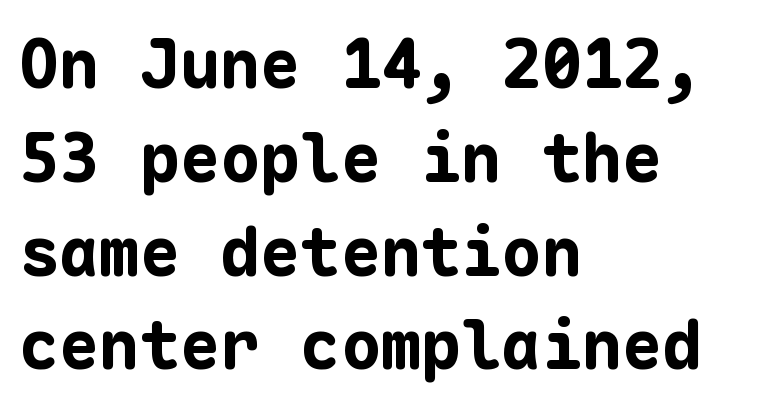
A typesetter would call this monospace, since all characters share one set width. Quick note: underline off. Notice how descenders clear the ascenders below comfortably — that's standard leading. The font is running at its bold setting. No italicization has been applied; the sample stays upright.
